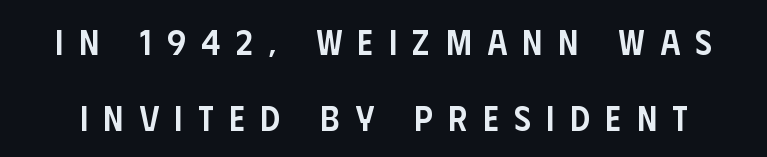
Proportional: the letters do not fall into vertical columns. In terms of letterform style, serifs are entirely absent. Loose tracking; the words dissolve into strings of separated letters. Unmarked baselines from the first word to the last. Weight: semibold (demi).
